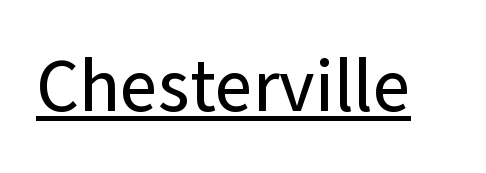
A roman cut, with each character standing at attention. Standard letterfit; no display-style spreading of the glyphs. These lines are rendered in a variable-pitch font. The face used here appears with an underline applied. Typographically, this falls in the sans-serif category.
